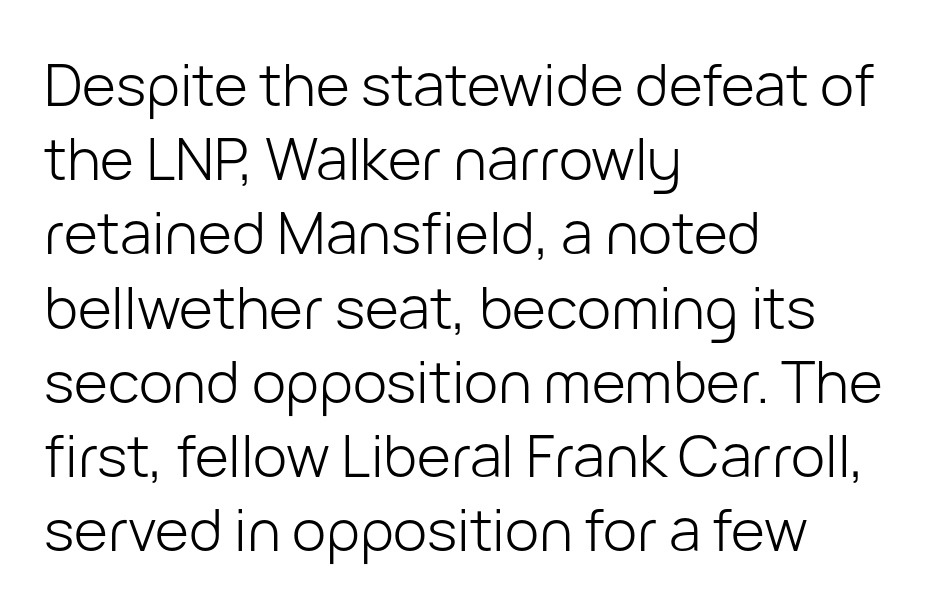
{"serif": "no", "italic": "no", "bold": "no", "weight": "light", "width": "normal", "stroke_contrast": "low", "x_height": "medium", "monospaced": "no", "underline": "no", "align": "left", "line_spacing": "normal", "line_spacing_ratio": 1.28, "letter_spacing": "normal", "letter_spacing_em": 0.0, "glyph_px": 58}
